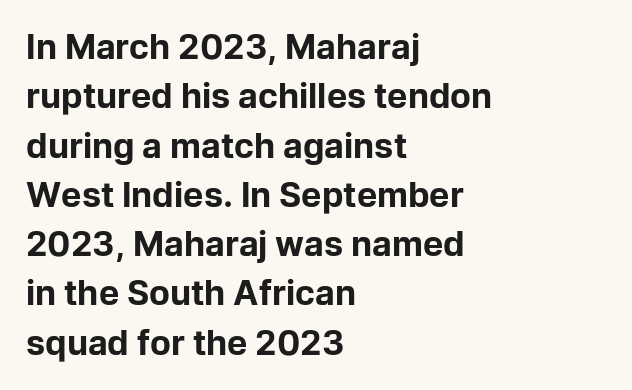
Caption: standard tracking, unaltered. Compared with a centered layout, this one pins lines to the left instead. Type style note: lacks serifs. No word sits above an underline. The rendering uses a bold face; every stroke is thick and dark. Looks like regular typesetting: each glyph gets only the width it needs.
